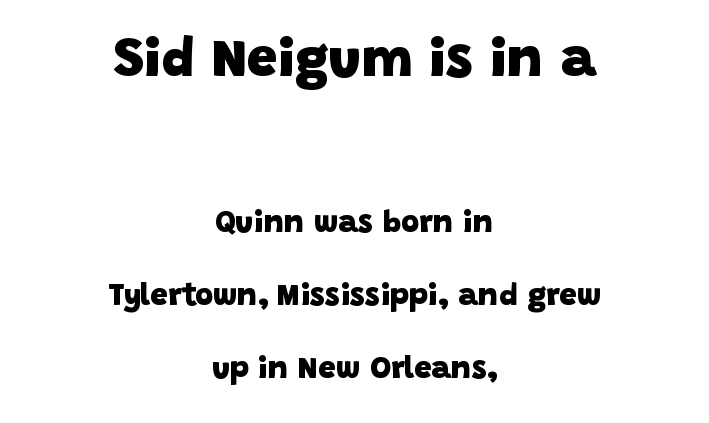
A student would call this center alignment; a typographer would say set centered. Lines of text with bare space underneath. The type family on display is of the sans-serif kind. The passage shown is typed in a proportional face where columns would drift.
